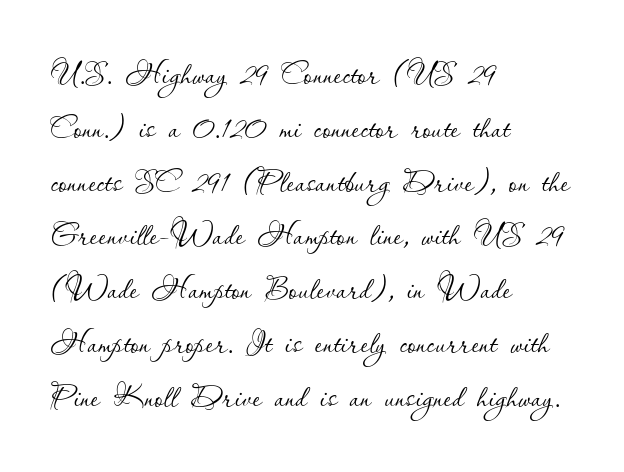
The image shows 42 px thin type; set left-aligned, normal line spacing (1.28x), normal letter spacing, not underlined; low stroke contrast and a small x-height.
